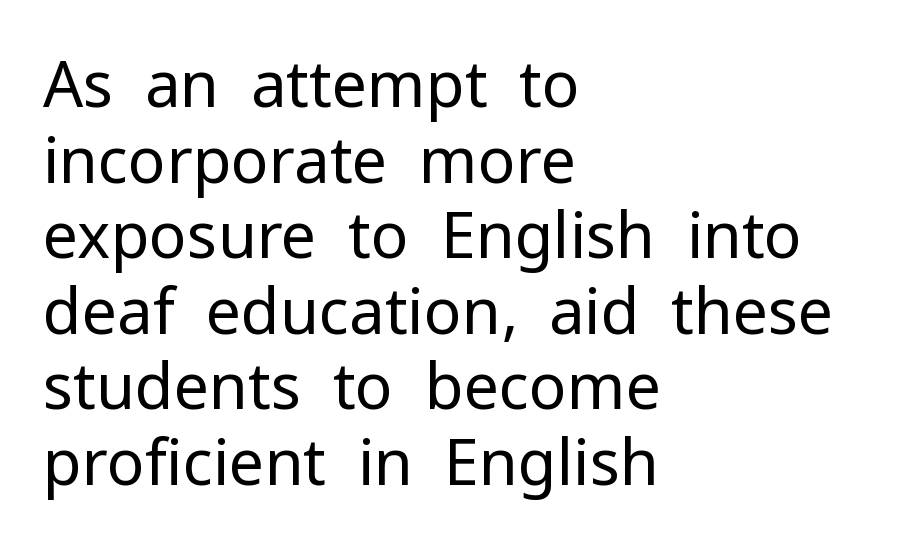
{"serif": "no", "italic": "no", "bold": "no", "weight": "regular", "width": "normal", "stroke_contrast": "low", "x_height": "medium", "monospaced": "no", "underline": "no", "align": "left", "line_spacing_ratio": 1.2, "letter_spacing": "normal", "letter_spacing_em": 0.0, "glyph_px": 63}
